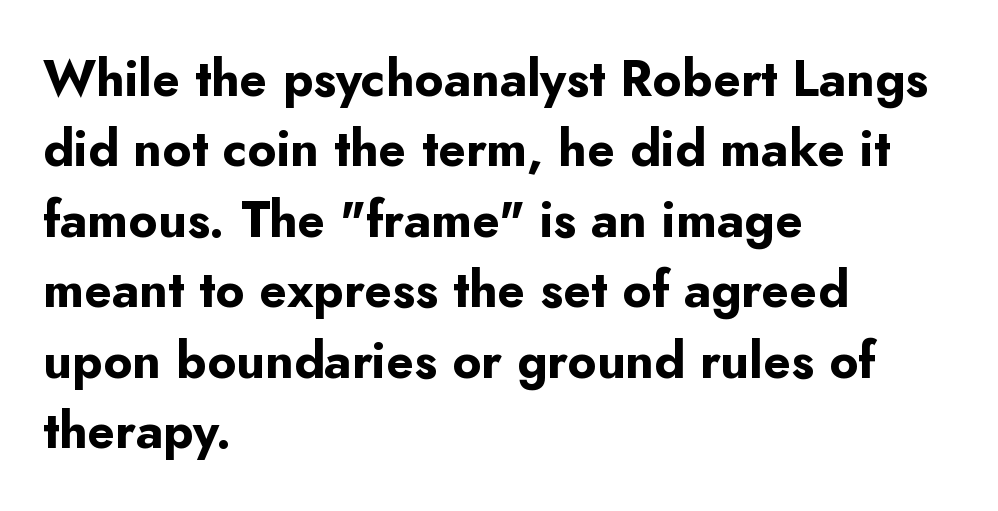
Is this a fixed-width face? No — the glyphs have proportional, varying widths. Unmarked baselines from the first word to the last. The rendering anchors every line to the left-hand side. No italicization has been applied; the sample stays upright. Honestly, the letter spacing is just normal — you wouldn't notice it.
